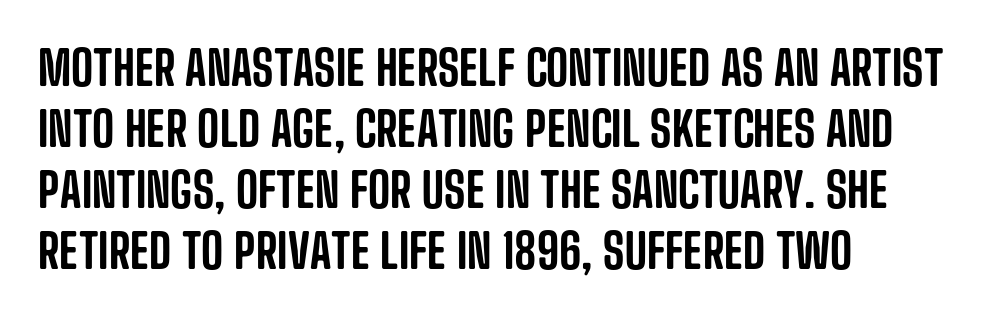
The image shows 48 px condensed sans-serif type, upright; set left-aligned, normal line spacing (1.27x), normal letter spacing, not underlined; low stroke contrast and a large x-height.
